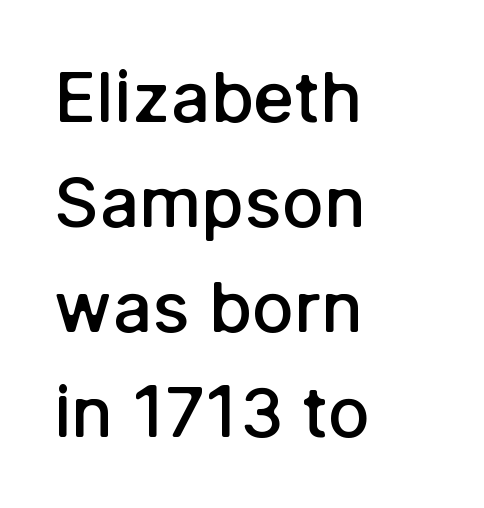
The rendering anchors every line to the left-hand side. Vertical strokes here are truly vertical. Nobody touched the tracking dial on this one. Does the type have serifs? No, each stem ends abruptly.
